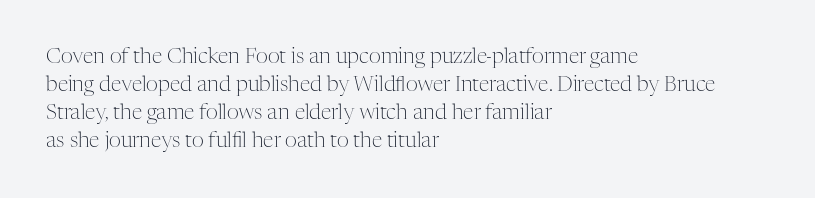
The paragraph has a hard left edge and a soft right edge. Rows of type keep a routine distance in the vertical direction. The letters sit at their default tracking, neither squeezed nor spread. Posture: vertical.
